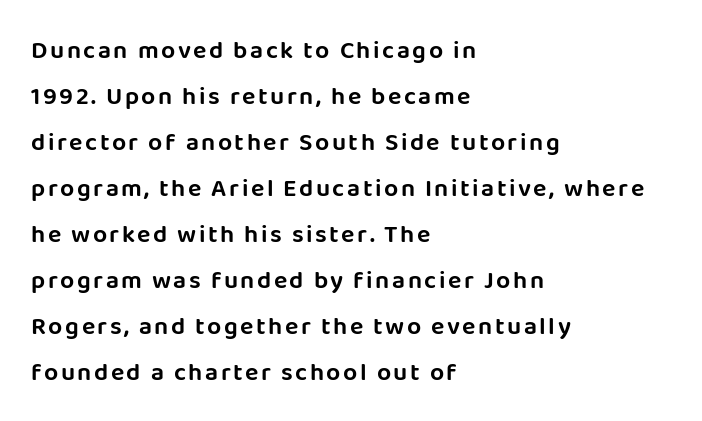
{"italic": "no", "underline": "no", "align": "left", "line_spacing_ratio": 1.84, "glyph_px": 25}
